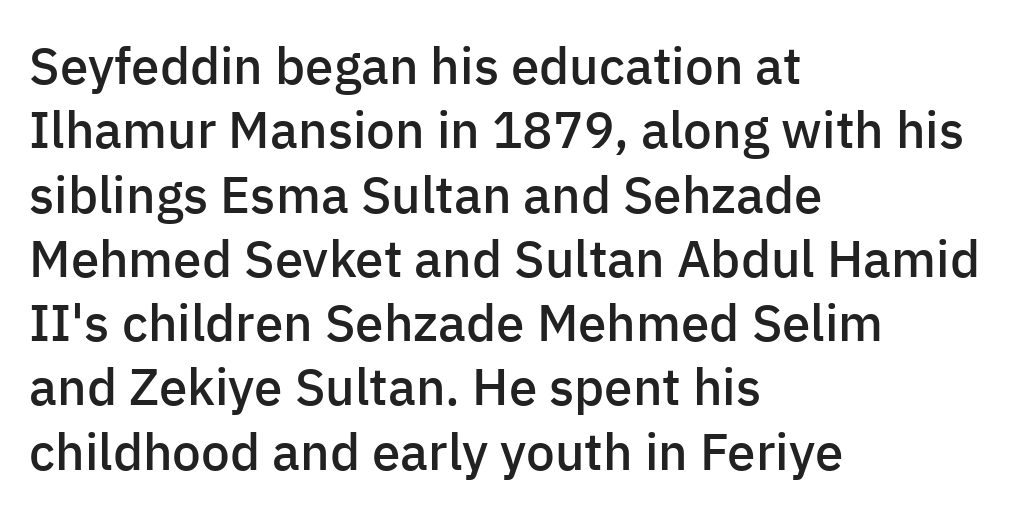
The image shows 51 px semibold sans-serif type, upright; set left-aligned, normal line spacing (1.26x), normal letter spacing, not underlined; low stroke contrast and a medium x-height.
